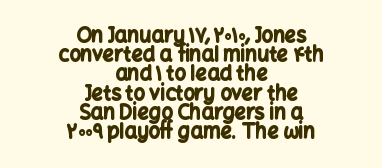
{"italic": "no", "bold": "yes", "underline": "no", "align": "center", "line_spacing": "tight", "line_spacing_ratio": 0.96, "letter_spacing": "normal", "letter_spacing_em": 0.0, "glyph_px": 20}
